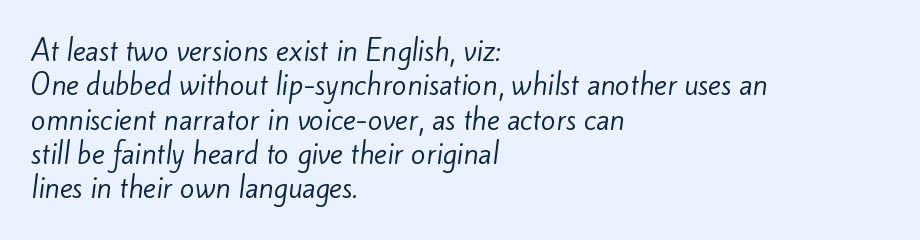
The paragraph shown leans on its left margin. Nothing unusual about the tracking: characters are spaced as the font intends. A normal amount of white space separates one row of letters from the next. These glyphs show unthickened strokes, regular width or finer.
